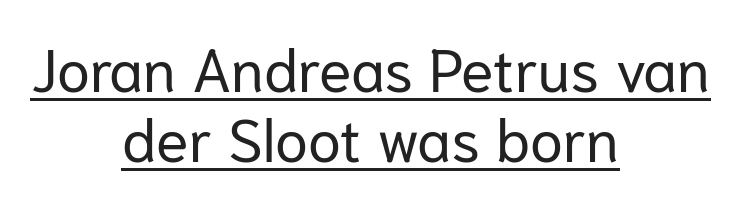
{"serif": "no", "italic": "no", "bold": "no", "weight": "regular", "width": "normal", "stroke_contrast": "low", "x_height": "medium", "monospaced": "no", "underline": "yes", "align": "center", "line_spacing_ratio": 1.17, "letter_spacing": "normal", "letter_spacing_em": 0.0, "glyph_px": 60}
